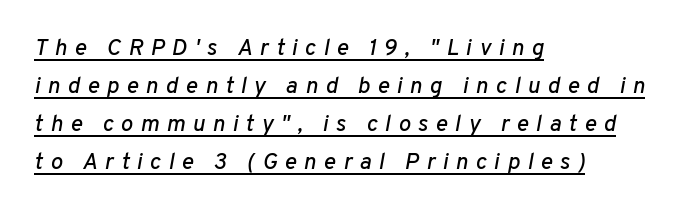
The image shows 23 px text type, italic (leaning right); set left-aligned, normal line spacing (1.65x), unusually wide letter spacing (+0.32 em), underlined.
